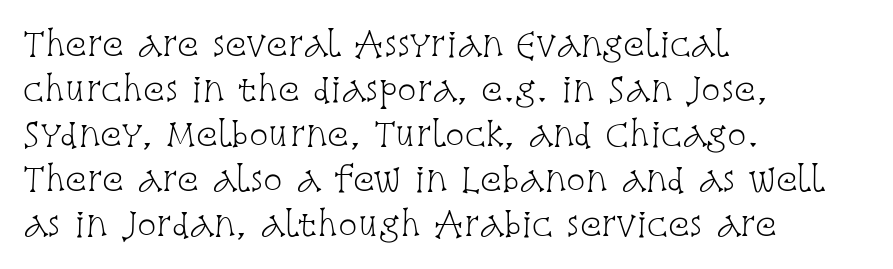
Q: Is the text bold? A: No.
Q: Is the text italic (slanted)? A: No, it is upright.
Q: Is the typeface a serif or a sans-serif typeface? A: Serif.
Q: Is the text underlined? A: No.
Q: How is the paragraph aligned? A: Left-aligned.
Q: Is the spacing between letters normal or unusually wide? A: Normal.
Q: Is the spacing between lines tight, normal or loose? A: Normal.
Q: Width (condensed, normal, or wide)? A: Condensed.
Q: Stroke contrast? A: Low.
Q: x-height? A: Large.
Q: Monospaced? A: No.
